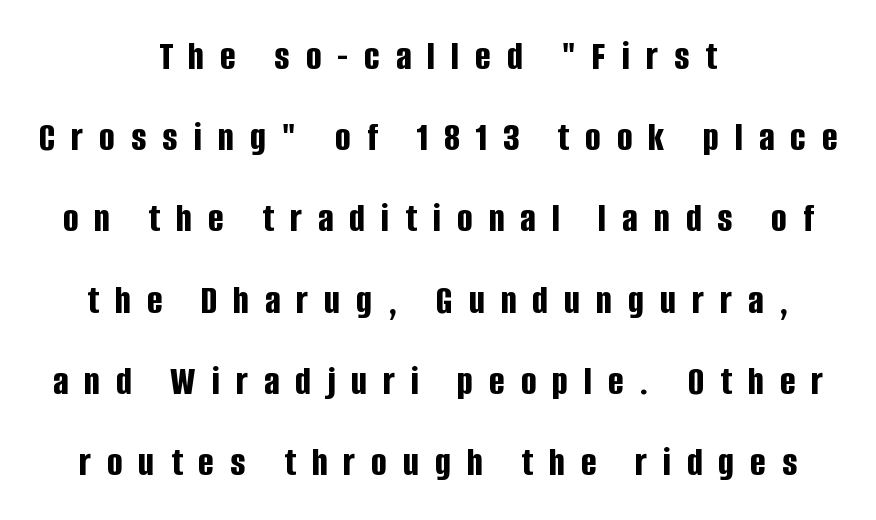
The image shows 41 px bold, condensed sans-serif type, upright; set centered, loose line spacing (1.98x), unusually wide letter spacing (+0.39 em), not underlined; low stroke contrast and a large x-height.
